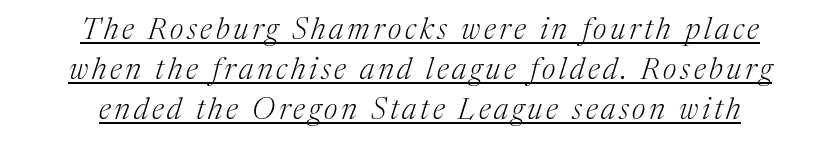
{"serif": "yes", "italic": "yes", "lean": "right", "slant_degrees": 17, "bold": "no", "weight": "light", "width": "normal", "stroke_contrast": "medium", "x_height": "medium", "monospaced": "no", "underline": "yes", "align": "center", "line_spacing": "normal", "line_spacing_ratio": 1.34, "glyph_px": 30}
